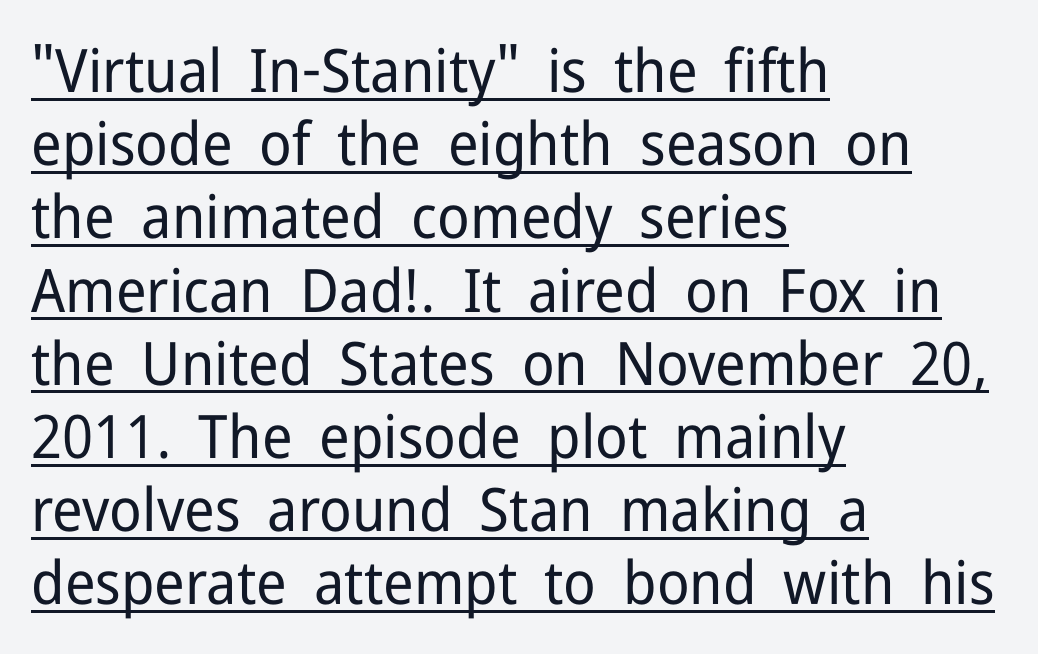
Each line of the rendering has a horizontal stroke beneath the glyphs. These lines are set flush left with a ragged right edge. Looks like regular typesetting: each glyph gets only the width it needs. Nothing unusual about the tracking: characters are spaced as the font intends. In terms of letterform style, serifs are entirely absent.
